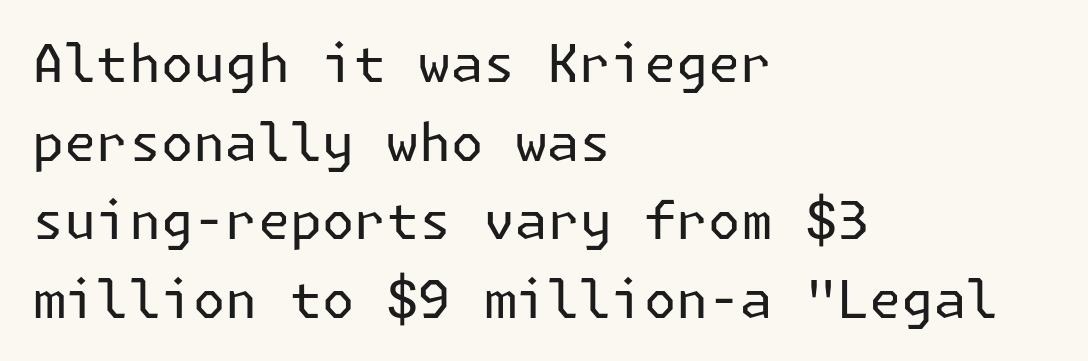
{"serif": "no", "italic": "no", "bold": "no", "weight": "regular", "width": "normal", "stroke_contrast": "low", "x_height": "medium", "underline": "no", "align": "left", "line_spacing": "normal", "line_spacing_ratio": 1.51, "letter_spacing": "normal", "letter_spacing_em": 0.0, "glyph_px": 52}
